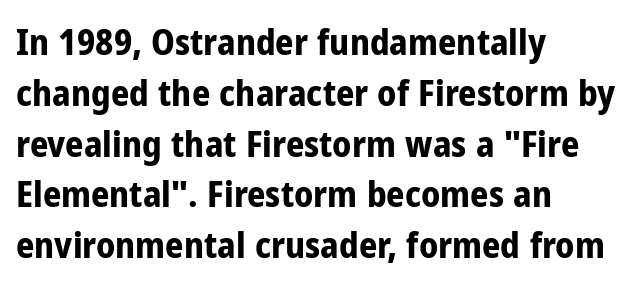
{"serif": "no", "italic": "no", "bold": "yes", "weight": "bold", "width": "condensed", "stroke_contrast": "low", "x_height": "medium", "monospaced": "no", "underline": "no", "align": "left", "line_spacing": "normal", "line_spacing_ratio": 1.41, "letter_spacing": "normal", "letter_spacing_em": 0.0, "glyph_px": 36}
